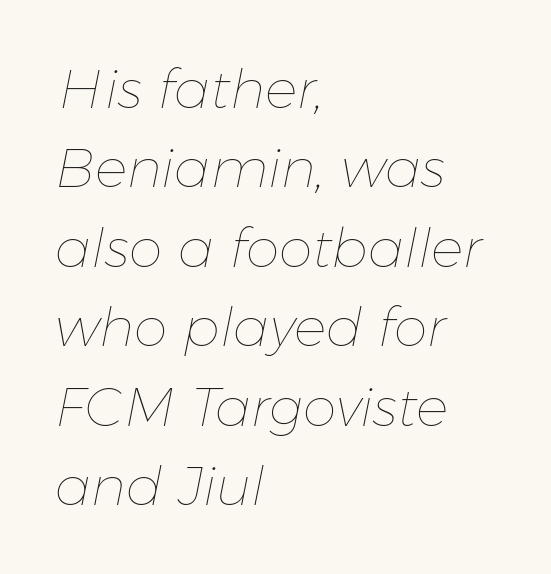
{"italic": "yes", "lean": "right", "slant_degrees": 11, "bold": "no", "weight": "thin", "width": "normal", "stroke_contrast": "low", "x_height": "medium", "monospaced": "no", "underline": "no", "align": "left", "line_spacing": "normal", "line_spacing_ratio": 1.47, "letter_spacing": "normal", "letter_spacing_em": 0.0, "glyph_px": 54}
